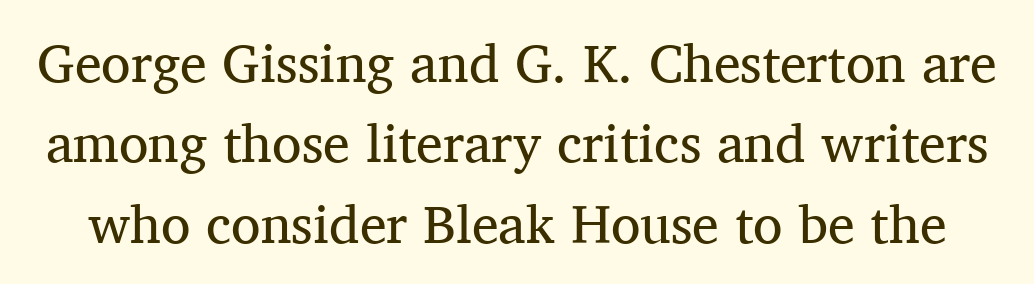
Q: Is the text bold? A: No.
Q: Is the text italic (slanted)? A: No, it is upright.
Q: Is the typeface a serif or a sans-serif typeface? A: Serif.
Q: Is the text underlined? A: No.
Q: Is the spacing between letters normal or unusually wide? A: Normal.
Q: Is the spacing between lines tight, normal or loose? A: Normal.
Q: Width (condensed, normal, or wide)? A: Normal.
Q: Stroke contrast? A: Medium.
Q: x-height? A: Medium.
Q: Monospaced? A: No.
